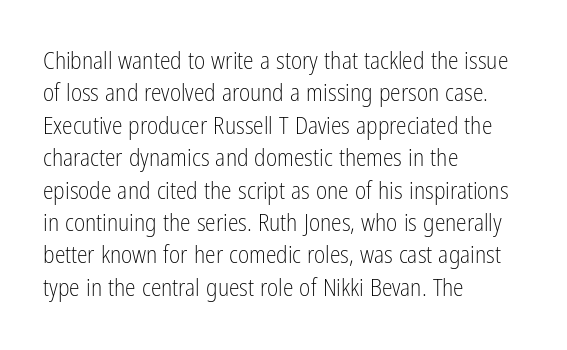
The typesetter chose a ragged-right arrangement here. In terms of letterspacing, this is plain default setting. Descenders hang freely into open space. A typesetter would call this leading conventional body-copy spacing. Stems and bowls with no extra thickness — not bold.
